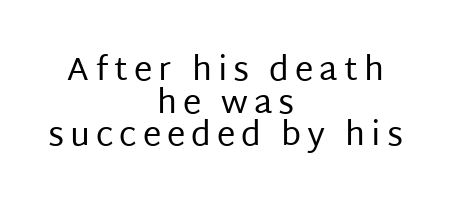
Q: Is the text bold? A: No.
Q: Is the text italic (slanted)? A: No, it is upright.
Q: Is the typeface a serif or a sans-serif typeface? A: Sans-serif.
Q: Is the text underlined? A: No.
Q: How is the paragraph aligned? A: Centered.
Q: Is the spacing between lines tight, normal or loose? A: Tight.
Q: Width (condensed, normal, or wide)? A: Normal.
Q: Stroke contrast? A: Low.
Q: x-height? A: Large.
Q: Monospaced? A: No.
